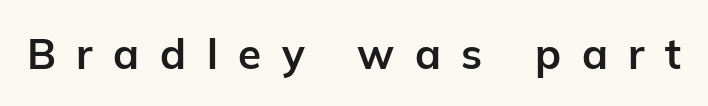
{"serif": "no", "italic": "no", "bold": "yes", "weight": "bold", "width": "normal", "stroke_contrast": "low", "x_height": "medium", "monospaced": "no", "underline": "no", "letter_spacing": "wide", "letter_spacing_em": 0.49, "glyph_px": 42}
